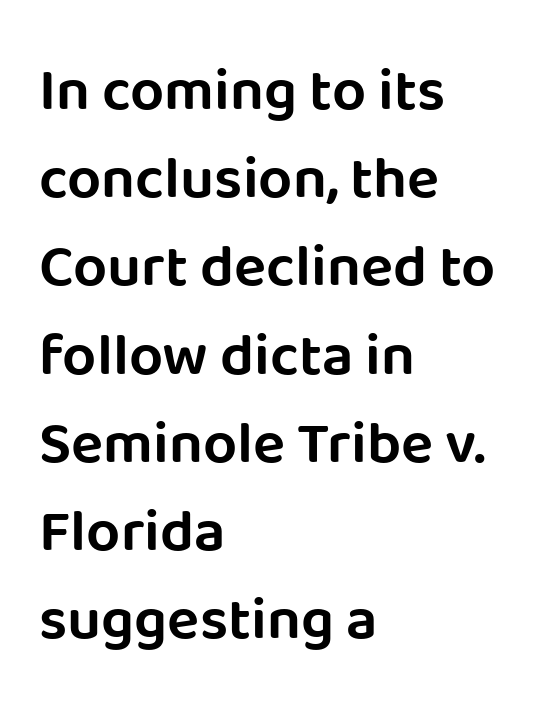
The image shows 60 px sans-serif type, upright; set left-aligned, normal line spacing (1.47x), normal letter spacing, not underlined; low stroke contrast and a large x-height.
